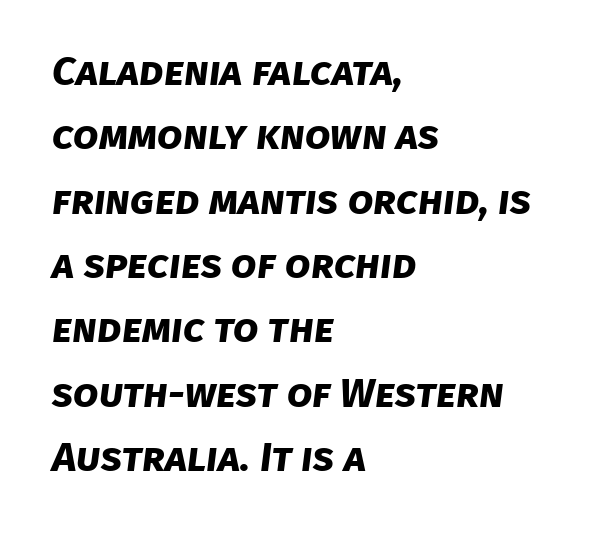
{"serif": "no", "bold": "yes", "weight": "bold", "width": "normal", "stroke_contrast": "low", "x_height": "large", "monospaced": "no", "underline": "no", "align": "left", "line_spacing": "normal", "line_spacing_ratio": 1.57, "letter_spacing": "normal", "letter_spacing_em": 0.0, "glyph_px": 41}
